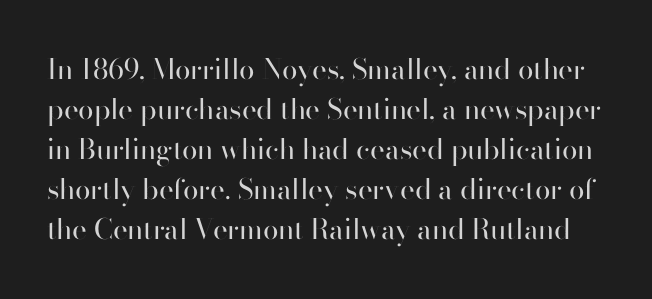
Q: Is the text bold? A: No.
Q: Is the text italic (slanted)? A: No, it is upright.
Q: Is the typeface a serif or a sans-serif typeface? A: Sans-serif.
Q: Is the text underlined? A: No.
Q: Is the spacing between letters normal or unusually wide? A: Normal.
Q: Is the spacing between lines tight, normal or loose? A: Normal.
Q: Width (condensed, normal, or wide)? A: Normal.
Q: Stroke contrast? A: High.
Q: x-height? A: Small.
Q: Monospaced? A: No.
